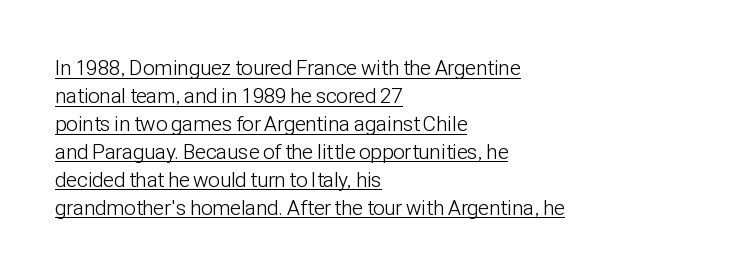
Q: Is the text bold? A: No.
Q: Is the text italic (slanted)? A: No, it is upright.
Q: Is the text underlined? A: Yes.
Q: How is the paragraph aligned? A: Left-aligned.
Q: Is the spacing between letters normal or unusually wide? A: Normal.
Q: Is the spacing between lines tight, normal or loose? A: Normal.
